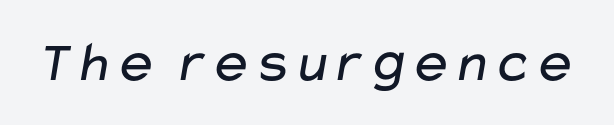
{"serif": "no", "bold": "no", "weight": "regular", "width": "wide", "stroke_contrast": "low", "x_height": "medium", "monospaced": "no", "underline": "no", "letter_spacing": "normal", "letter_spacing_em": 0.0, "glyph_px": 58}
